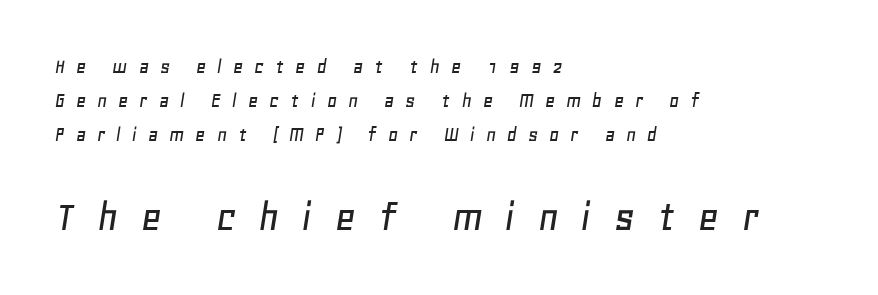
{"italic": "yes", "lean": "right", "slant_degrees": 11, "width": "normal", "stroke_contrast": "low", "x_height": "large", "monospaced": "no", "underline": "no", "align": "left", "line_spacing": "normal", "line_spacing_ratio": 1.54, "letter_spacing": "wide", "letter_spacing_em": 0.49, "larger_block": "second", "size_ratio": 2.05, "glyph_px": 45}
